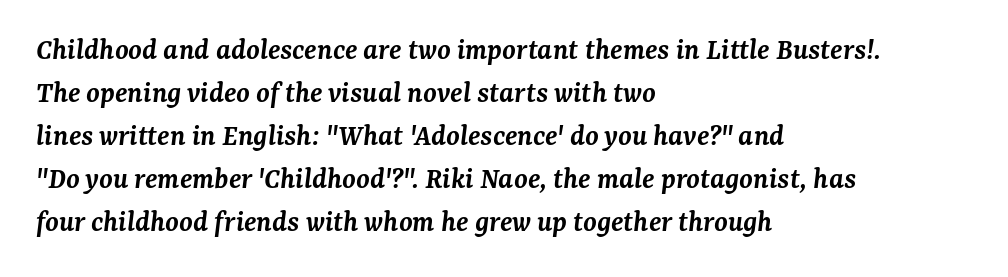
Q: Is the text bold? A: Semi-bold.
Q: Is the text italic (slanted)? A: Yes, it leans right by about 7 degrees.
Q: Is the typeface a serif or a sans-serif typeface? A: Serif.
Q: Is the text underlined? A: No.
Q: How is the paragraph aligned? A: Left-aligned.
Q: Is the spacing between letters normal or unusually wide? A: Normal.
Q: Is the spacing between lines tight, normal or loose? A: Normal.
Q: Width (condensed, normal, or wide)? A: Normal.
Q: Stroke contrast? A: Medium.
Q: x-height? A: Medium.
Q: Monospaced? A: No.
